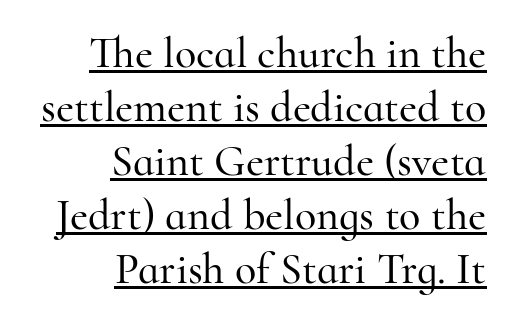
Unlike a clean sans, this face finishes its strokes with serifs. Rendered with straight, roman letterforms. Character widths vary here, with narrow letters taking less room than wide ones. Underline: present.
